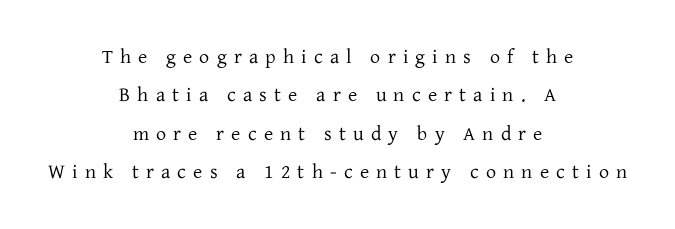
The image shows 20 px text type, upright; set centered, loose line spacing (1.92x), unusually wide letter spacing (+0.36 em), not underlined.
